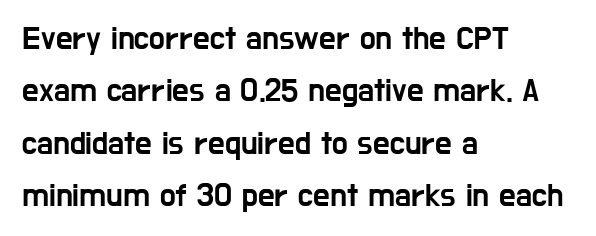
The rendering anchors every line to the left-hand side. The letters stand straight up with perfectly vertical stems. Rows of type keep a routine distance in the vertical direction. Glance below the letters and you will spot only blank space. A typesetter would label this face a sans.
